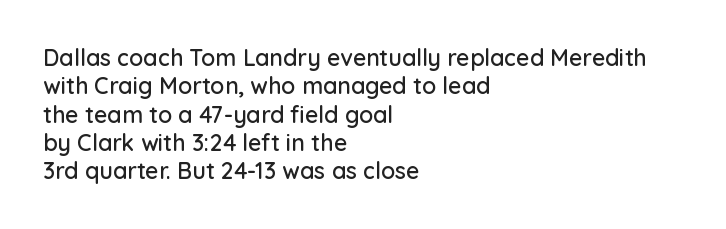
The image shows 23 px text type, upright; set left-aligned, line spacing 1.23x, normal letter spacing, not underlined.
